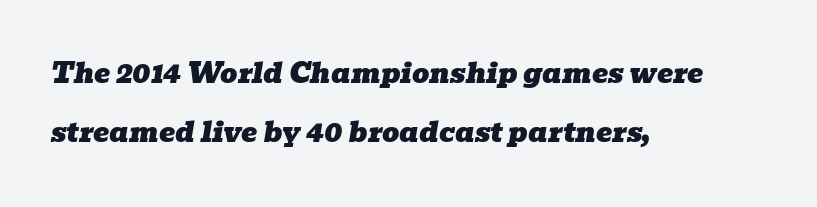
{"italic": "yes", "lean": "right", "slant_degrees": 10, "underline": "no", "align": "left", "line_spacing": "loose", "line_spacing_ratio": 2.2, "letter_spacing": "normal", "letter_spacing_em": 0.0, "glyph_px": 27}
